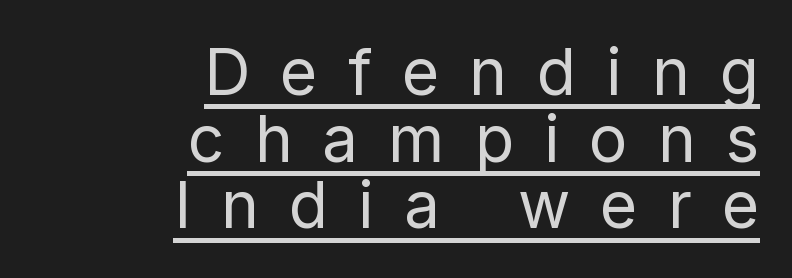
Q: Is the text bold? A: No.
Q: Is the text italic (slanted)? A: No, it is upright.
Q: Is the typeface a serif or a sans-serif typeface? A: Sans-serif.
Q: Is the text underlined? A: Yes.
Q: How is the paragraph aligned? A: Right-aligned.
Q: Is the spacing between letters normal or unusually wide? A: Unusually wide.
Q: Is the spacing between lines tight, normal or loose? A: Tight.
Q: Width (condensed, normal, or wide)? A: Normal.
Q: Stroke contrast? A: Low.
Q: x-height? A: Medium.
Q: Monospaced? A: No.
